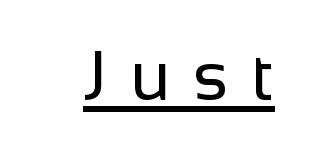
The tracking reads as deliberately expanded to a designer's eye. Is this a fixed-width face? No — the glyphs have proportional, varying widths. The typesetter has applied underlining to the passage shown. Characters remain perfectly vertical along every line.
